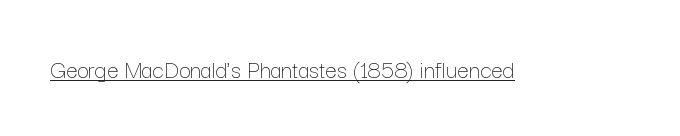
Q: Is the text bold? A: No.
Q: Is the text italic (slanted)? A: No, it is upright.
Q: Is the text underlined? A: Yes.
Q: Is the spacing between letters normal or unusually wide? A: Normal.
